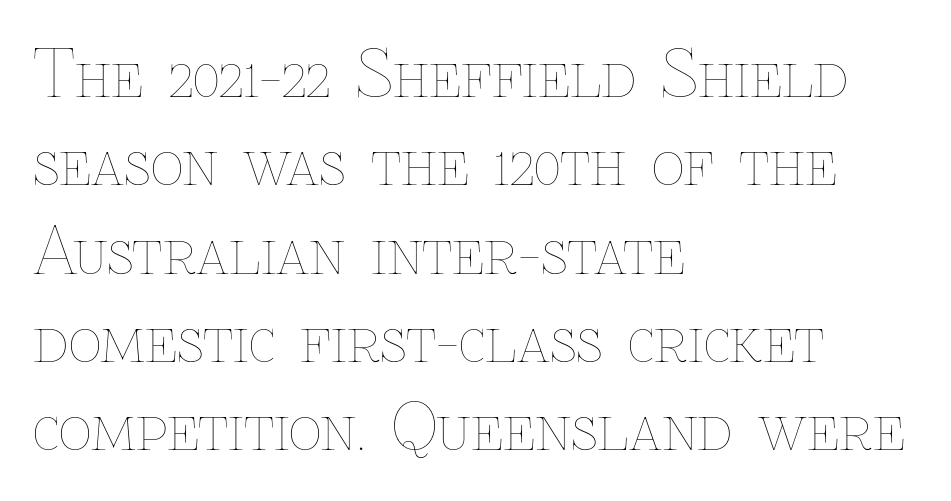
A roman cut, with each character standing at attention. Do the characters align in a grid? No, the font is proportional. Visually the block forms a straight wall on the left and a jagged coastline on the right. Is the type heavy? It reads as light-to-regular instead. One glance says typical: line gaps are just what's usual.
